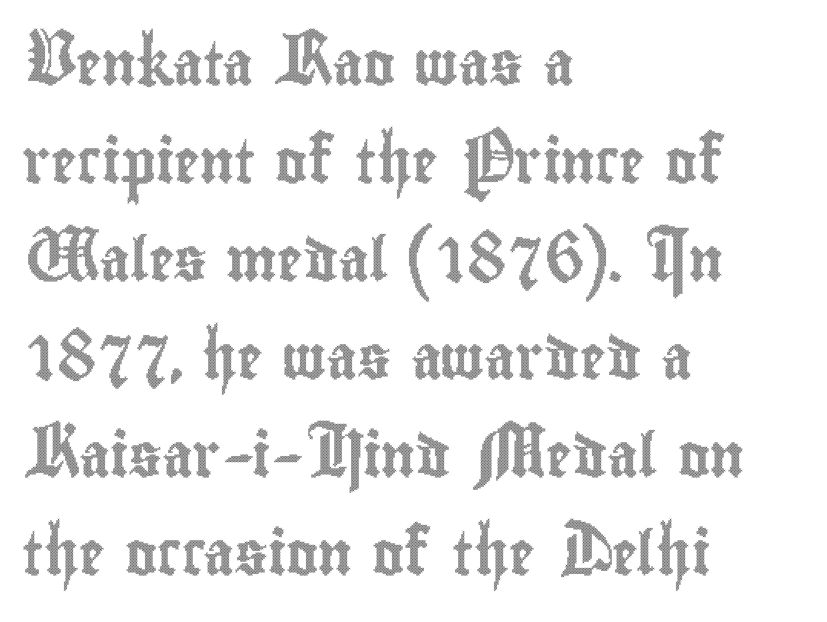
The image shows 43 px condensed type, upright; set left-aligned, loose line spacing (2.28x), normal letter spacing, not underlined; a small x-height.
